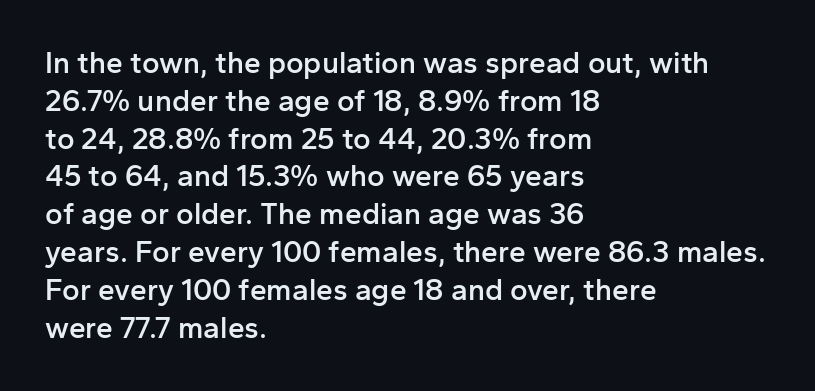
The image shows 30 px semibold sans-serif type, upright; set left-aligned, normal line spacing (1.26x), normal letter spacing, not underlined; low stroke contrast and a medium x-height.
